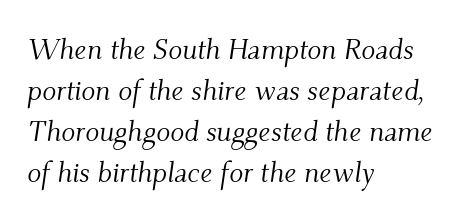
The image shows 29 px light serif type, italic (leaning right); set left-aligned, normal line spacing (1.41x), normal letter spacing, not underlined; medium stroke contrast and a small x-height.
